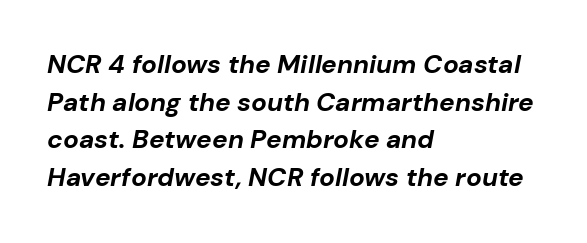
These lines were composed using italics. Is there much room between lines? A standard amount, neither cramped nor airy. The glyphs have the mass of a bold cut. Inter-character spacing is left at the font's built-in metrics. The paragraph has a hard left edge and a soft right edge.
